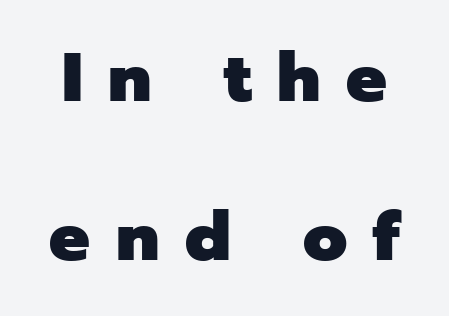
The image shows 68 px heavy sans-serif type, upright; set loose line spacing (2.34x), unusually wide letter spacing (+0.38 em), not underlined; low stroke contrast and a medium x-height.
